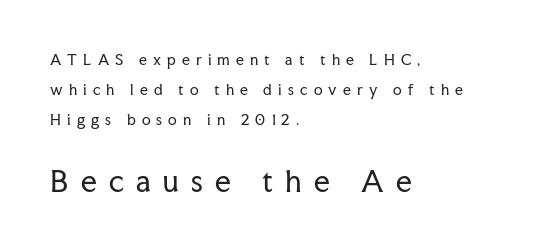
The image shows 28 px regular-weight serif type, upright; set left-aligned, loose line spacing (2.14x), unusually wide letter spacing (+0.44 em), not underlined; the second (bottom) block is 2.0x larger; low stroke contrast and a medium x-height.
